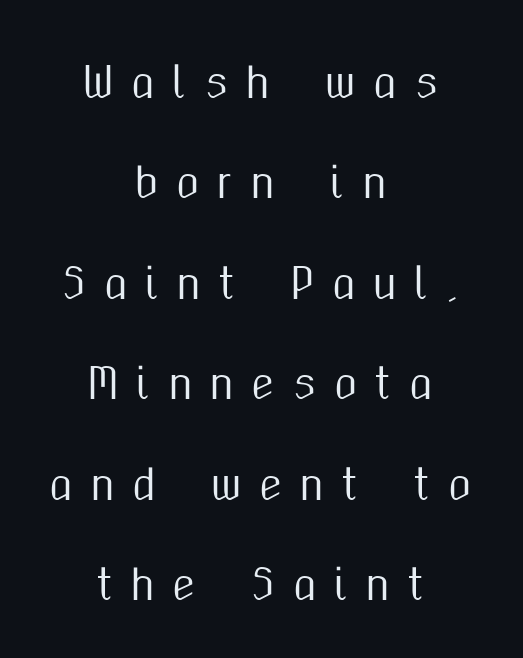
The image shows 42 px condensed sans-serif type, upright; set centered, loose line spacing (2.39x), unusually wide letter spacing (+0.42 em), not underlined; medium stroke contrast and a medium x-height.
